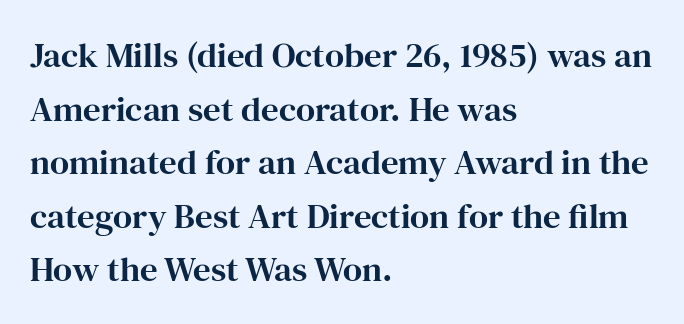
The image shows 35 px serif type, upright; set left-aligned, normal line spacing (1.53x), normal letter spacing, not underlined; high stroke contrast and a medium x-height.
